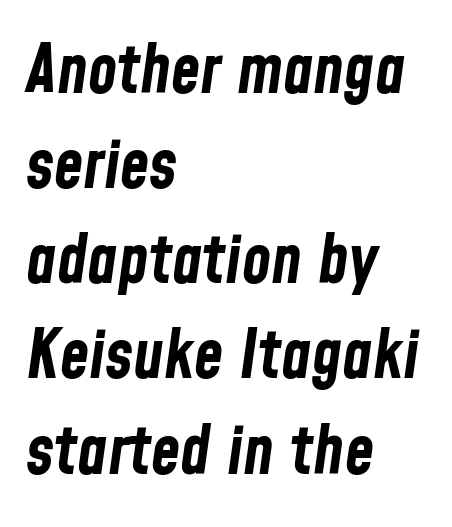
{"italic": "yes", "lean": "right", "slant_degrees": 8, "bold": "yes", "weight": "bold", "width": "condensed", "stroke_contrast": "low", "x_height": "medium", "monospaced": "no", "underline": "no", "align": "left", "line_spacing": "normal", "line_spacing_ratio": 1.42, "letter_spacing": "normal", "letter_spacing_em": 0.0, "glyph_px": 67}
